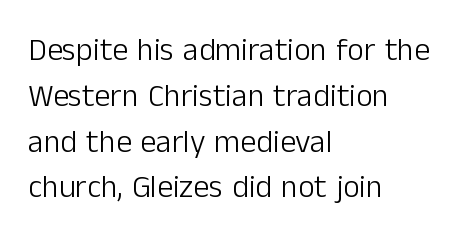
{"serif": "no", "italic": "no", "bold": "no", "weight": "light", "width": "normal", "stroke_contrast": "low", "x_height": "medium", "monospaced": "no", "underline": "no", "align": "left", "line_spacing": "normal", "line_spacing_ratio": 1.43, "letter_spacing": "normal", "letter_spacing_em": 0.0, "glyph_px": 32}
